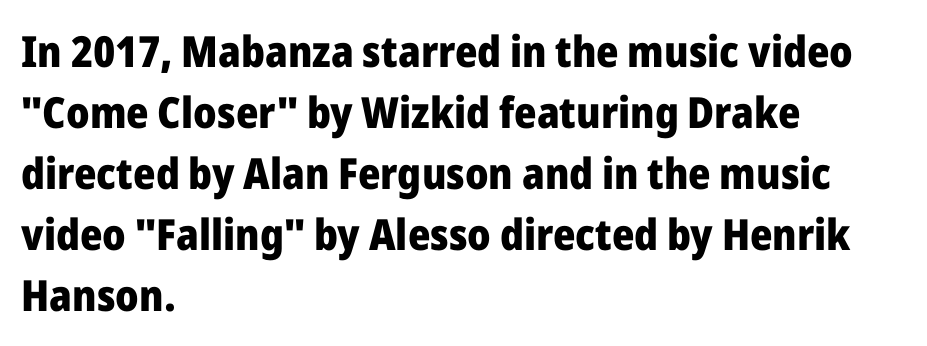
Typeset ragged right — the left edge is the straight one. Here the designer chose a conventional face with non-uniform glyph widths. Leading: standard. To sum up the face: it is a sans, with no serifs.
